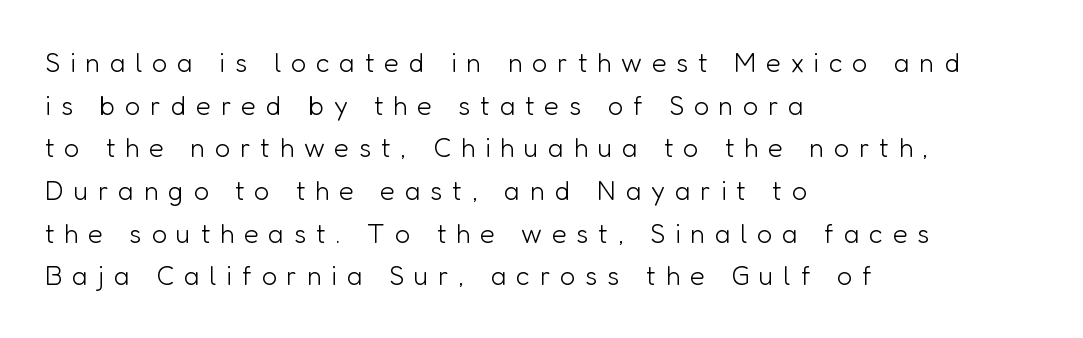
{"italic": "no", "bold": "no", "underline": "no", "align": "left", "line_spacing": "normal", "line_spacing_ratio": 1.58, "letter_spacing": "wide", "letter_spacing_em": 0.36, "glyph_px": 27}
